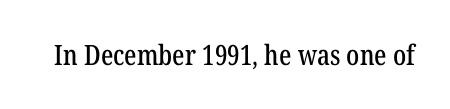
The image shows 28 px condensed serif type, upright; set normal letter spacing, not underlined; low stroke contrast and a medium x-height.
